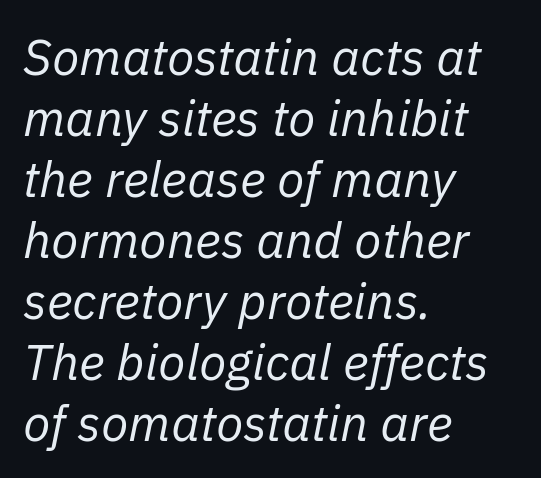
No extra ink here — the face is not bold. Is the letter spacing exaggerated? No — it looks like the ordinary default. The space directly below the letters is spotless. The compositor pushed each line to the left boundary. Character widths vary here, with narrow letters taking less room than wide ones.
